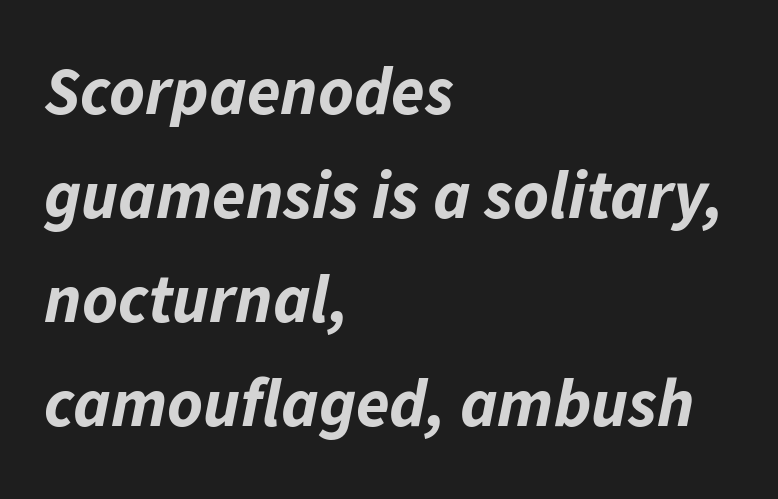
Style check: oblique. Casual observation: everything's shoved over to the left. Weight check: bold — yes, fully. The strip under each line holds only bare page.
